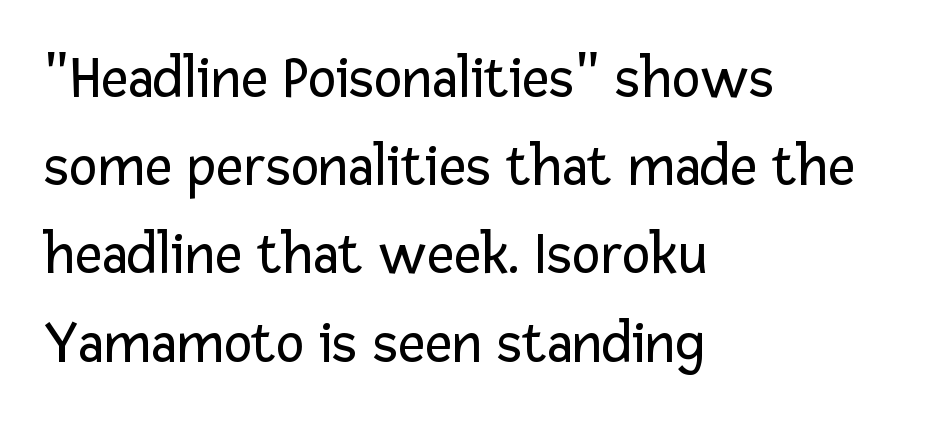
{"serif": "no", "italic": "no", "bold": "no", "weight": "regular", "width": "normal", "stroke_contrast": "low", "x_height": "medium", "monospaced": "no", "underline": "no", "align": "left", "line_spacing": "normal", "line_spacing_ratio": 1.47, "letter_spacing": "normal", "letter_spacing_em": 0.0, "glyph_px": 60}
